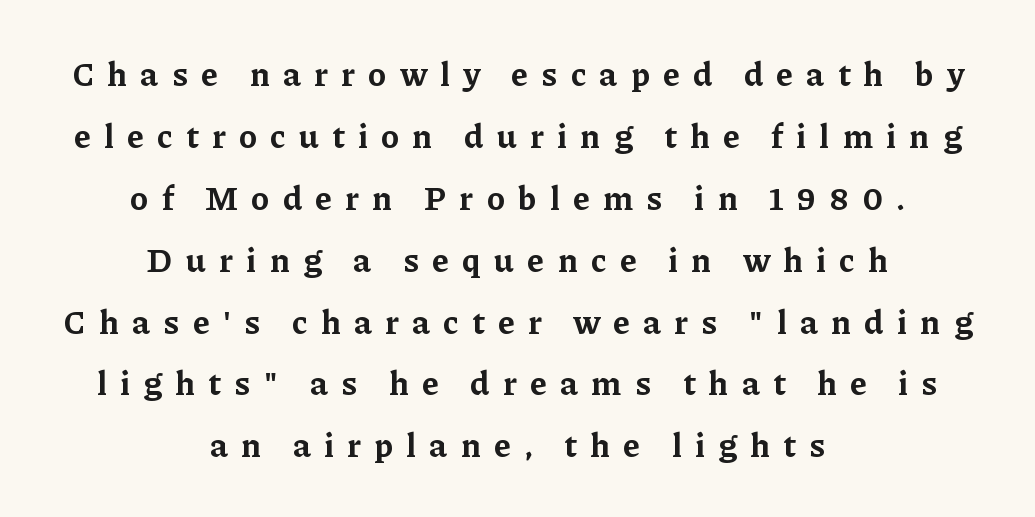
Q: Is the text bold? A: Yes.
Q: Is the text italic (slanted)? A: No, it is upright.
Q: Is the typeface a serif or a sans-serif typeface? A: Serif.
Q: Is the text underlined? A: No.
Q: How is the paragraph aligned? A: Centered.
Q: Is the spacing between letters normal or unusually wide? A: Unusually wide.
Q: Width (condensed, normal, or wide)? A: Normal.
Q: Stroke contrast? A: Low.
Q: x-height? A: Medium.
Q: Monospaced? A: No.
